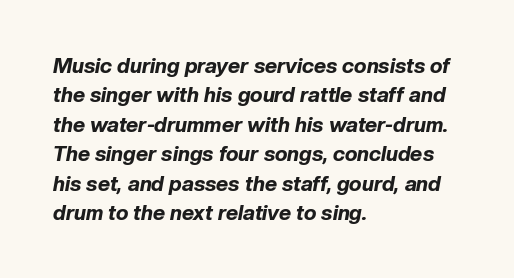
{"italic": "yes", "lean": "right", "slant_degrees": 10, "bold": "yes", "underline": "no", "align": "left", "line_spacing": "normal", "line_spacing_ratio": 1.4, "letter_spacing": "normal", "letter_spacing_em": 0.0, "glyph_px": 21}
